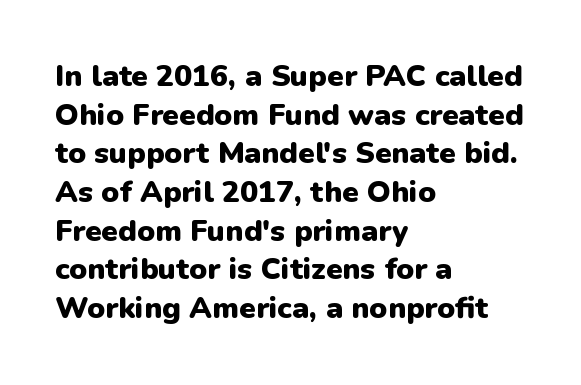
Q: Is the text bold? A: Yes.
Q: Is the text italic (slanted)? A: No, it is upright.
Q: Is the typeface a serif or a sans-serif typeface? A: Sans-serif.
Q: Is the text underlined? A: No.
Q: How is the paragraph aligned? A: Left-aligned.
Q: Is the spacing between letters normal or unusually wide? A: Normal.
Q: Is the spacing between lines tight, normal or loose? A: Normal.
Q: Width (condensed, normal, or wide)? A: Normal.
Q: Stroke contrast? A: Low.
Q: x-height? A: Medium.
Q: Monospaced? A: No.
